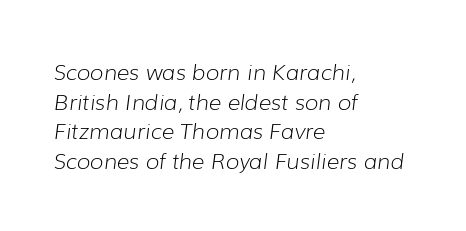
Q: Is the text bold? A: No.
Q: Is the text italic (slanted)? A: Yes, it leans right by about 7 degrees.
Q: Is the text underlined? A: No.
Q: How is the paragraph aligned? A: Left-aligned.
Q: Is the spacing between letters normal or unusually wide? A: Normal.
Q: Is the spacing between lines tight, normal or loose? A: Normal.
